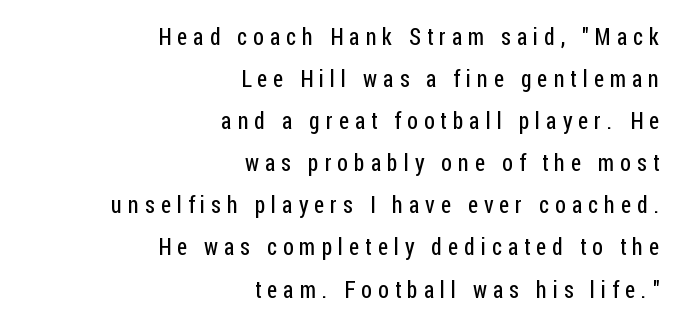
Typeset ragged left — the right edge is the straight one. The area under the type is left untouched. Stem width sits at or under what a default text font uses. The letters are spread apart with noticeably loose tracking.
